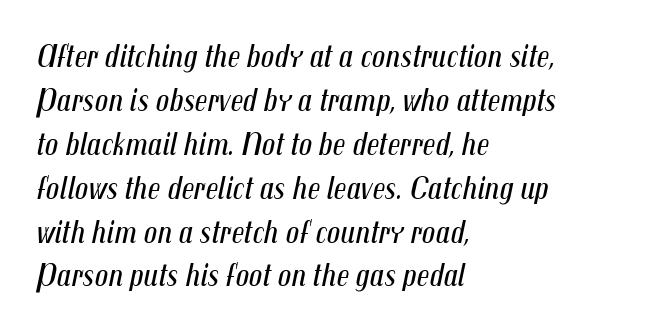
{"italic": "yes", "lean": "right", "slant_degrees": 12, "bold": "no", "weight": "regular", "width": "condensed", "stroke_contrast": "medium", "x_height": "medium", "monospaced": "no", "underline": "no", "align": "left", "line_spacing": "normal", "line_spacing_ratio": 1.33, "letter_spacing": "normal", "letter_spacing_em": 0.0, "glyph_px": 33}
